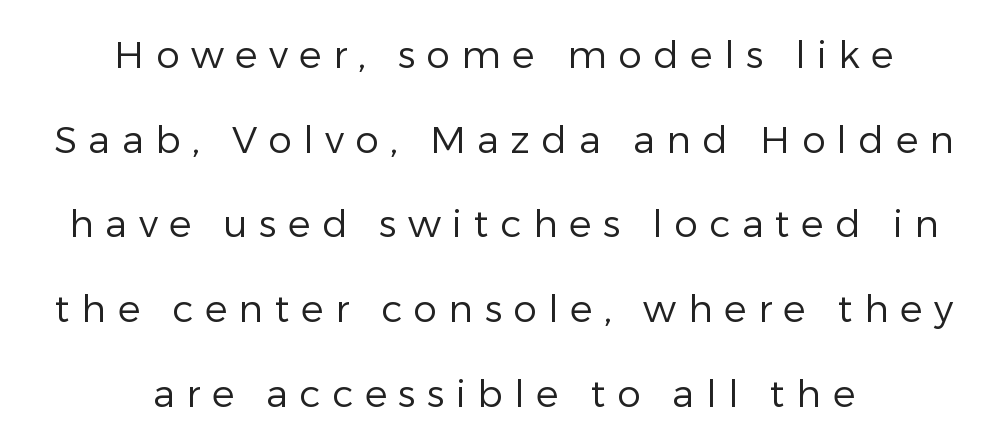
{"serif": "no", "italic": "no", "bold": "no", "weight": "regular", "width": "normal", "stroke_contrast": "low", "x_height": "medium", "monospaced": "no", "underline": "no", "align": "center", "line_spacing": "loose", "line_spacing_ratio": 2.23, "letter_spacing": "wide", "letter_spacing_em": 0.3, "glyph_px": 38}
